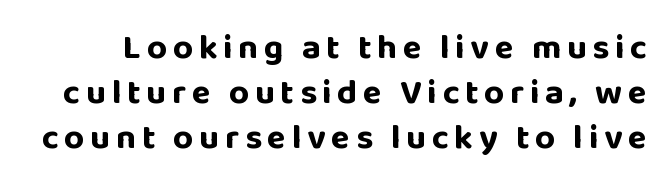
The image shows 35 px bold sans-serif type, upright; set normal line spacing (1.28x), not underlined; low stroke contrast and a large x-height.
